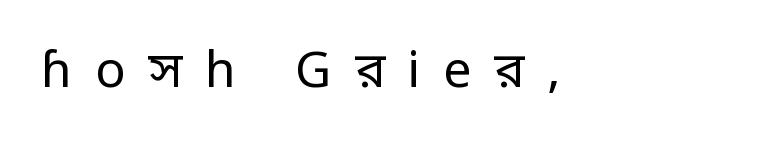
Q: Is the text bold? A: No.
Q: Is the text italic (slanted)? A: No, it is upright.
Q: Is the typeface a serif or a sans-serif typeface? A: Sans-serif.
Q: Is the text underlined? A: No.
Q: Is the spacing between letters normal or unusually wide? A: Unusually wide.
Q: Width (condensed, normal, or wide)? A: Condensed.
Q: Stroke contrast? A: Low.
Q: Monospaced? A: No.
